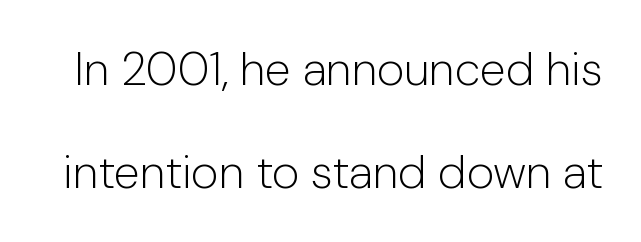
Q: Is the text bold? A: No.
Q: Is the text italic (slanted)? A: No, it is upright.
Q: Is the typeface a serif or a sans-serif typeface? A: Sans-serif.
Q: Is the text underlined? A: No.
Q: Is the spacing between letters normal or unusually wide? A: Normal.
Q: Is the spacing between lines tight, normal or loose? A: Loose.
Q: Width (condensed, normal, or wide)? A: Normal.
Q: Stroke contrast? A: Low.
Q: x-height? A: Medium.
Q: Monospaced? A: No.
